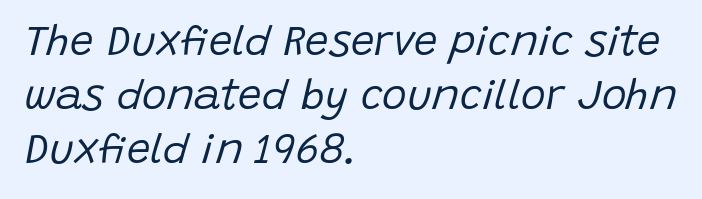
The image shows 42 px regular-weight type, italic (leaning right); set left-aligned, normal line spacing (1.28x), normal letter spacing, not underlined; low stroke contrast and a large x-height.
